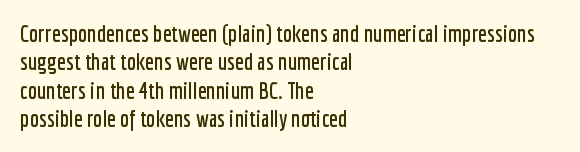
Q: Is the text italic (slanted)? A: No, it is upright.
Q: Is the text underlined? A: No.
Q: How is the paragraph aligned? A: Left-aligned.
Q: Is the spacing between letters normal or unusually wide? A: Normal.
